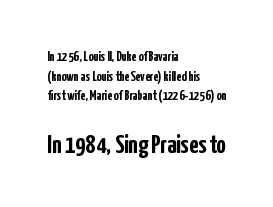
The image shows 26 px bold type, upright; set left-aligned, normal line spacing (1.41x), normal letter spacing, not underlined; the second (bottom) block is 1.86x larger.
